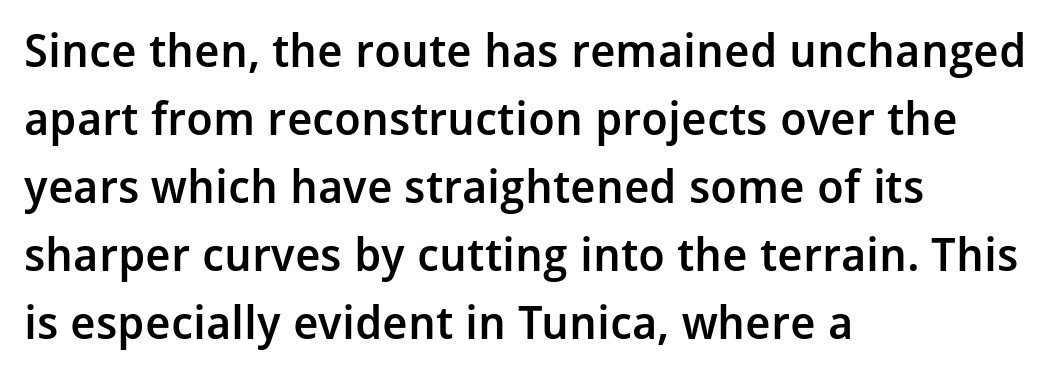
Bare-footed words on every line. Semibold letterforms, between regular and bold. Typeset ragged right — the left edge is the straight one. Designer's note — italics off, roman on.
